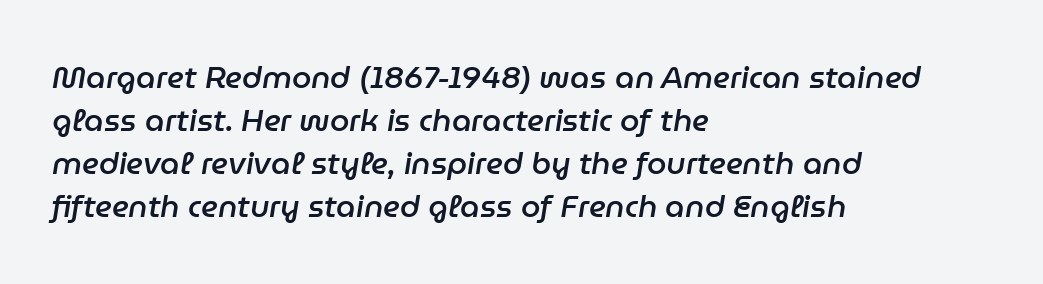
Weight check: semibold — heavier than regular, not quite bold. This rendering leaves character spacing at its baseline value. The lines are quadded left. Spacing verdict: proportional, widths tailored to each character. Emphasis-style slanted type is in use.
